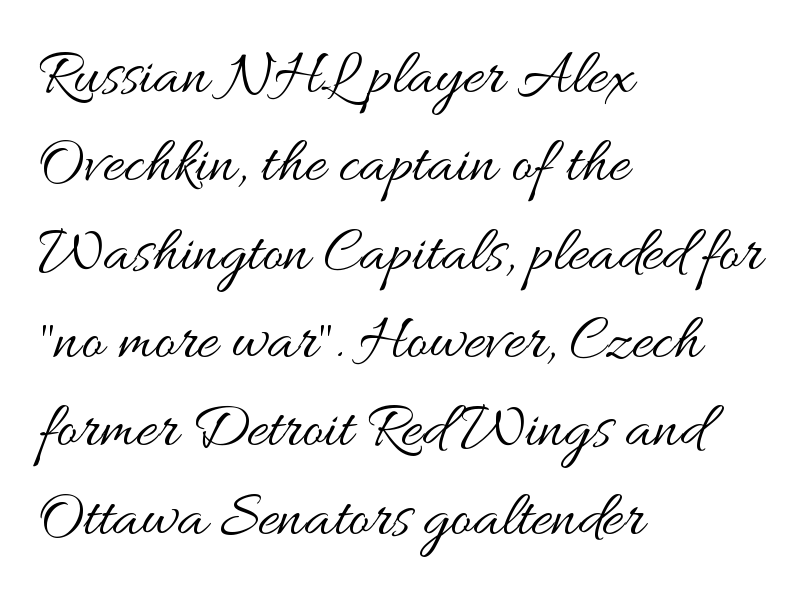
Q: Is the text bold? A: No.
Q: Is the text italic (slanted)? A: Yes.
Q: Is the text underlined? A: No.
Q: How is the paragraph aligned? A: Left-aligned.
Q: Is the spacing between letters normal or unusually wide? A: Normal.
Q: Is the spacing between lines tight, normal or loose? A: Normal.
Q: Width (condensed, normal, or wide)? A: Wide.
Q: Stroke contrast? A: Medium.
Q: x-height? A: Small.
Q: Monospaced? A: No.
